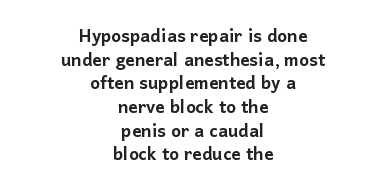
Q: Is the text italic (slanted)? A: No, it is upright.
Q: Is the text underlined? A: No.
Q: How is the paragraph aligned? A: Centered.
Q: Is the spacing between letters normal or unusually wide? A: Normal.
Q: Is the spacing between lines tight, normal or loose? A: Tight.
